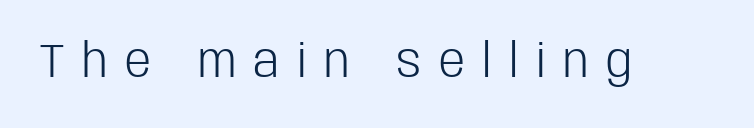
{"serif": "no", "italic": "no", "bold": "no", "weight": "light", "width": "condensed", "stroke_contrast": "low", "x_height": "large", "monospaced": "no", "underline": "no", "letter_spacing": "wide", "letter_spacing_em": 0.37, "glyph_px": 47}
